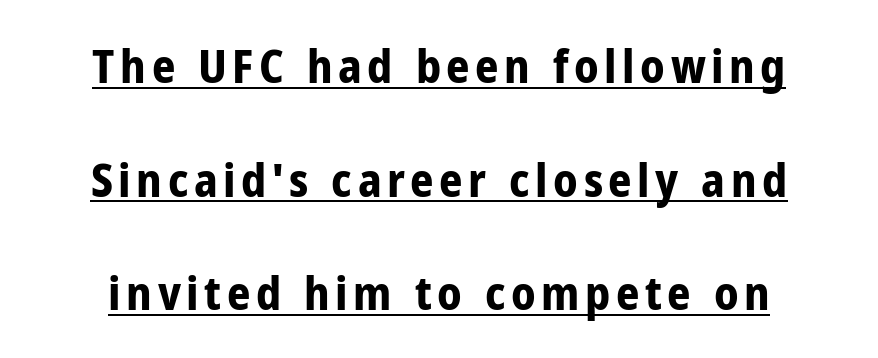
Q: Is the text bold? A: Yes.
Q: Is the text italic (slanted)? A: No, it is upright.
Q: Is the typeface a serif or a sans-serif typeface? A: Sans-serif.
Q: Is the text underlined? A: Yes.
Q: Is the spacing between lines tight, normal or loose? A: Loose.
Q: Width (condensed, normal, or wide)? A: Condensed.
Q: Stroke contrast? A: Low.
Q: x-height? A: Medium.
Q: Monospaced? A: No.
